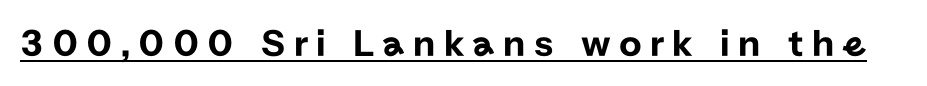
The image shows 39 px sans-serif type, upright; set unusually wide letter spacing (+0.21 em), underlined; low stroke contrast and a medium x-height.
